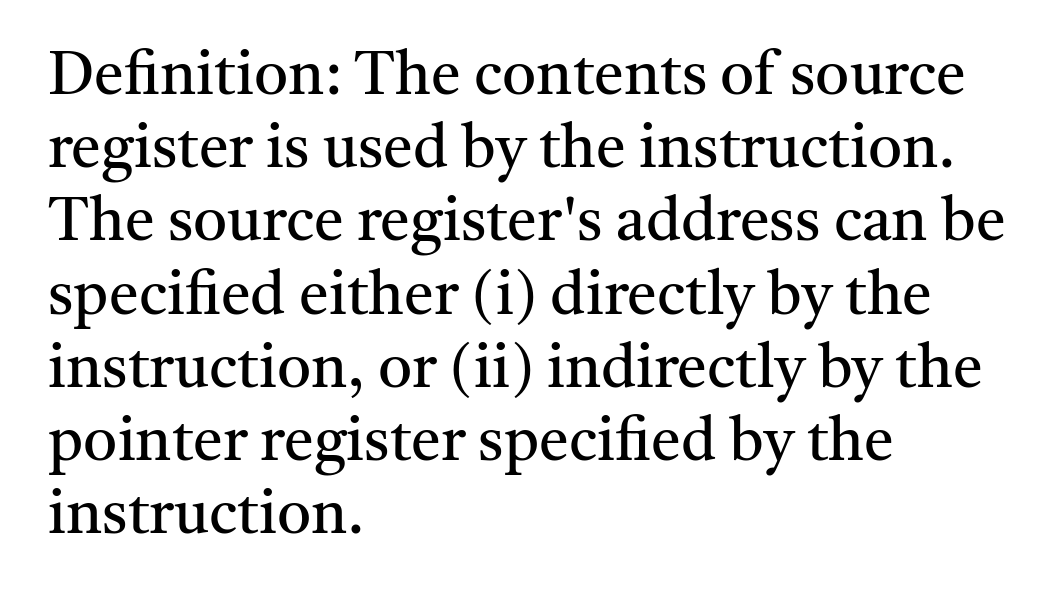
When letters stand straight like this, we call the style roman or upright. The lines in this sample share a left origin and differ only in where they stop. The weight would be labelled regular, book, light, or lighter still. The gap between lines stays unmarked.
